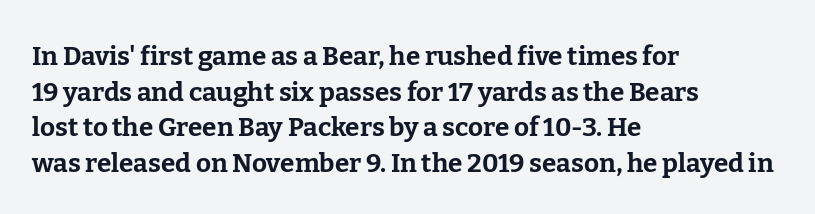
The image shows 26 px bold type, upright; set left-aligned, normal line spacing (1.37x), normal letter spacing, not underlined.
